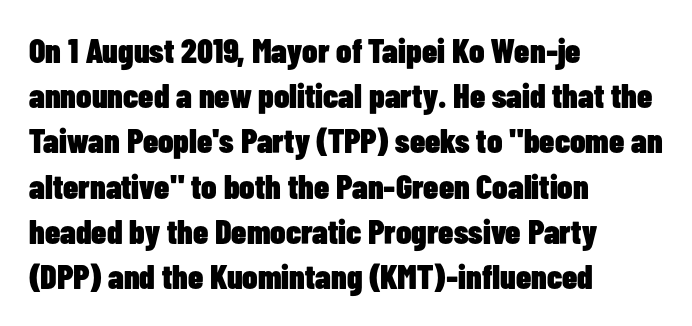
{"serif": "no", "italic": "no", "bold": "yes", "weight": "heavy", "width": "condensed", "stroke_contrast": "low", "x_height": "medium", "monospaced": "no", "underline": "no", "align": "left", "line_spacing": "normal", "line_spacing_ratio": 1.33, "letter_spacing": "normal", "letter_spacing_em": 0.0, "glyph_px": 34}
